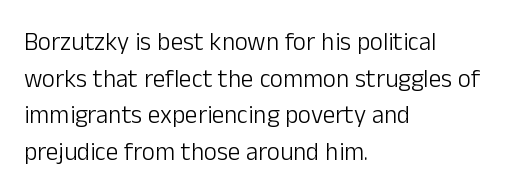
{"italic": "no", "bold": "no", "underline": "no", "align": "left", "line_spacing": "normal", "line_spacing_ratio": 1.47, "letter_spacing": "normal", "letter_spacing_em": 0.0, "glyph_px": 25}
